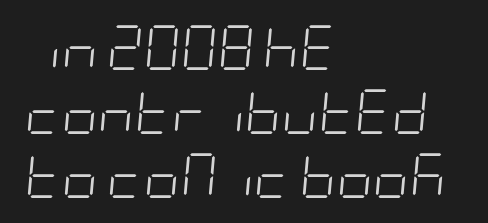
The image shows 45 px light, condensed type, italic (leaning right); set left-aligned, normal line spacing (1.42x), normal letter spacing, not underlined; low stroke contrast and a large x-height.
